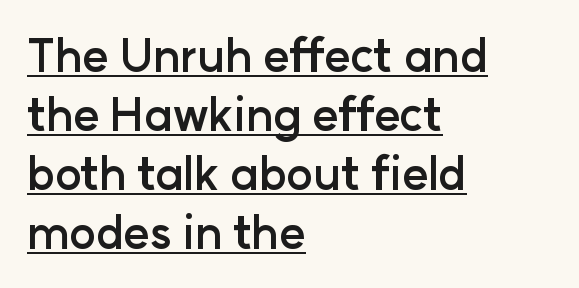
{"serif": "no", "italic": "no", "bold": "yes", "weight": "semibold", "width": "normal", "stroke_contrast": "low", "x_height": "medium", "monospaced": "no", "underline": "yes", "align": "left", "line_spacing": "normal", "line_spacing_ratio": 1.31, "letter_spacing": "normal", "letter_spacing_em": 0.0, "glyph_px": 45}
